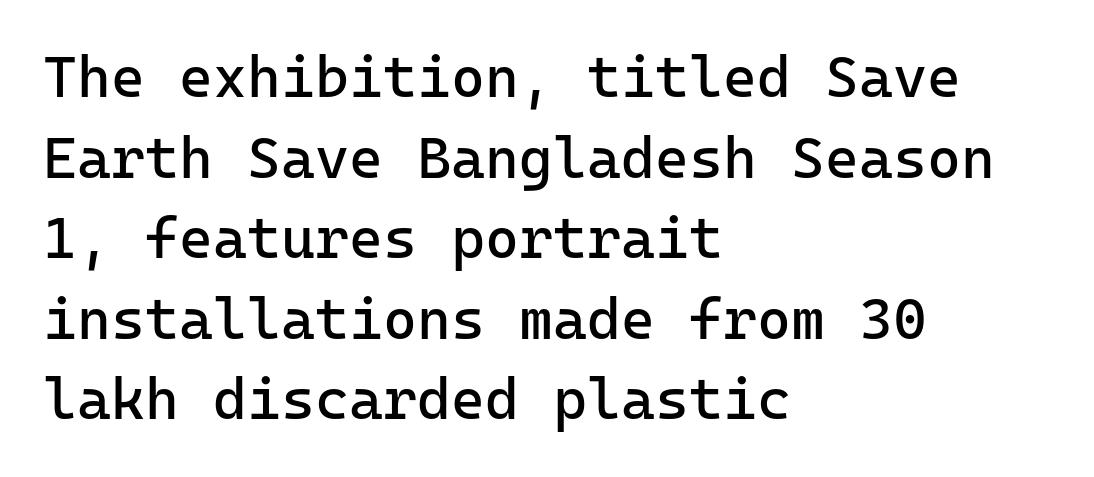
The image shows 58 px regular-weight sans-serif type, upright, monospaced; set left-aligned, normal line spacing (1.39x), normal letter spacing, not underlined; low stroke contrast and a medium x-height.
